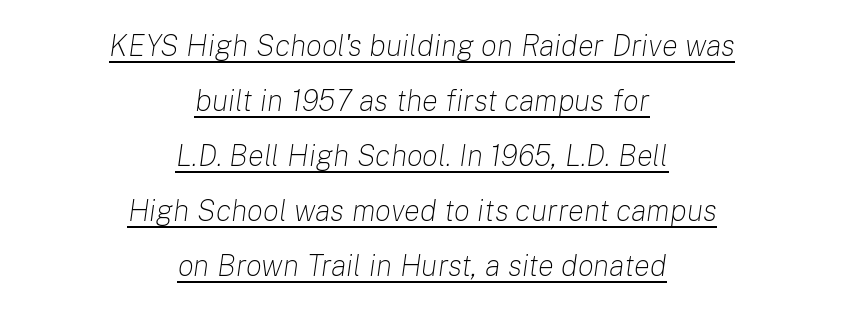
Q: Is the text bold? A: No.
Q: Is the text italic (slanted)? A: Yes, it leans right by about 8 degrees.
Q: Is the text underlined? A: Yes.
Q: How is the paragraph aligned? A: Centered.
Q: Is the spacing between letters normal or unusually wide? A: Normal.
Q: Width (condensed, normal, or wide)? A: Normal.
Q: Stroke contrast? A: Low.
Q: x-height? A: Medium.
Q: Monospaced? A: No.
